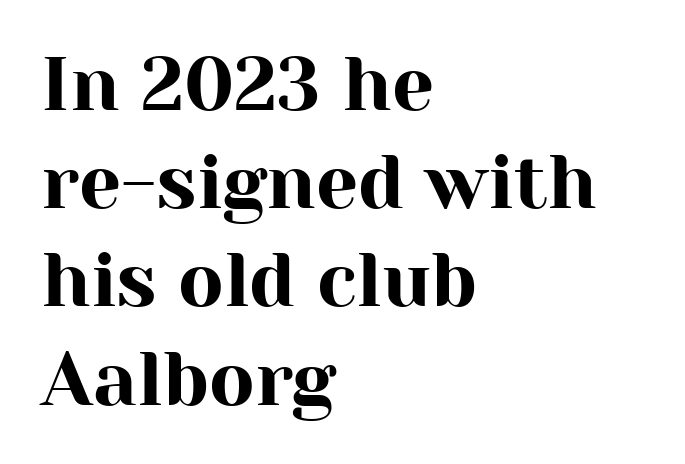
Q: Is the text italic (slanted)? A: No, it is upright.
Q: Is the typeface a serif or a sans-serif typeface? A: Serif.
Q: Is the text underlined? A: No.
Q: How is the paragraph aligned? A: Left-aligned.
Q: Is the spacing between letters normal or unusually wide? A: Normal.
Q: Is the spacing between lines tight, normal or loose? A: Normal.
Q: Width (condensed, normal, or wide)? A: Normal.
Q: Stroke contrast? A: High.
Q: x-height? A: Medium.
Q: Monospaced? A: No.
